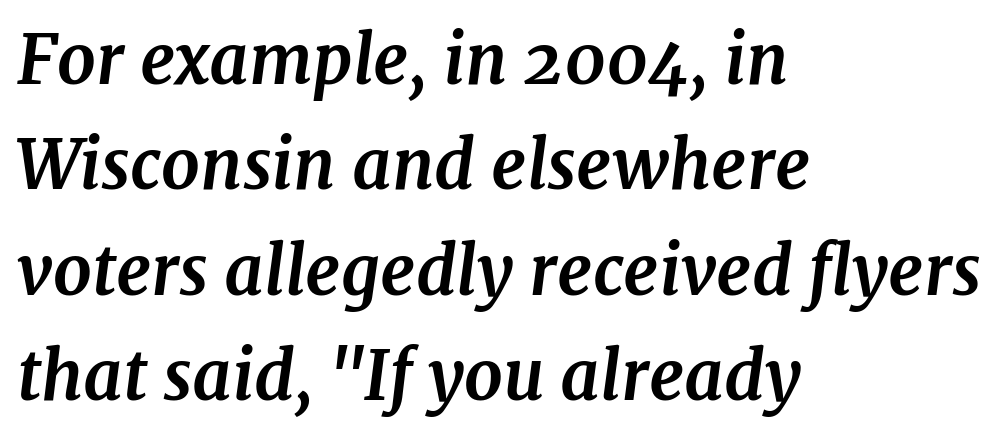
The image shows 68 px bold serif type, italic (leaning right); set left-aligned, normal line spacing (1.55x), normal letter spacing, not underlined; medium stroke contrast and a medium x-height.
